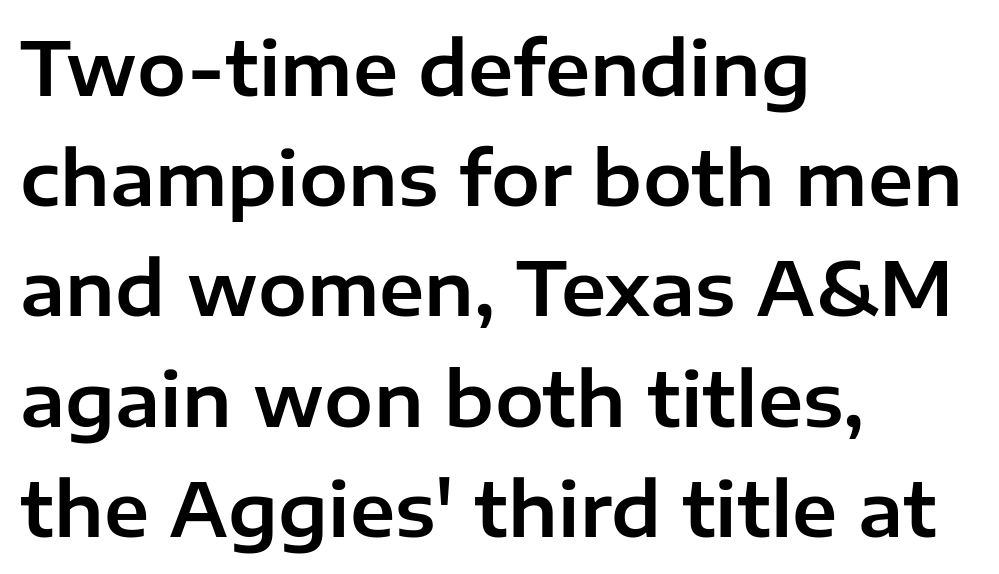
{"serif": "no", "italic": "no", "width": "normal", "stroke_contrast": "low", "x_height": "medium", "monospaced": "no", "underline": "no", "align": "left", "line_spacing": "normal", "line_spacing_ratio": 1.51, "letter_spacing": "normal", "letter_spacing_em": 0.0, "glyph_px": 73}
